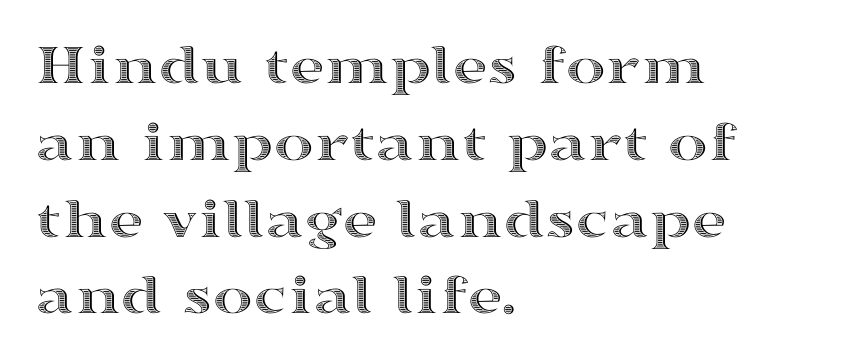
{"italic": "no", "width": "wide", "x_height": "medium", "monospaced": "no", "underline": "no", "align": "left", "line_spacing": "normal", "line_spacing_ratio": 1.28, "letter_spacing": "normal", "letter_spacing_em": 0.0, "glyph_px": 60}
